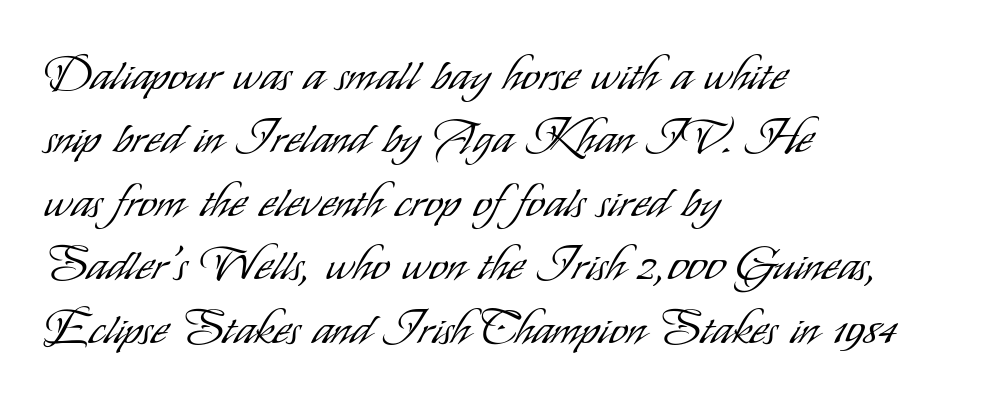
How would I describe the line gaps? Plain and ordinary. Standard letterfit; no display-style spreading of the glyphs. The face used here is proportionally spaced, like ordinary book or web type. Descenders hang freely into open space. Serif or sans? Sans — the stroke terminals are bare.
